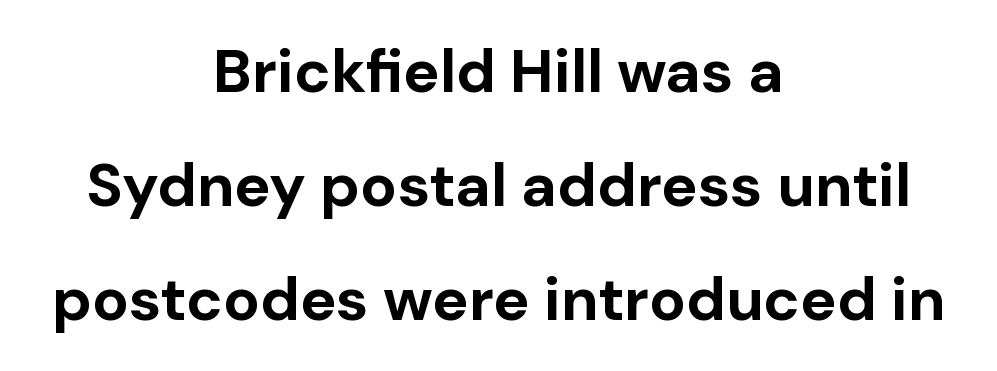
{"serif": "no", "italic": "no", "bold": "yes", "weight": "bold", "width": "normal", "stroke_contrast": "low", "x_height": "medium", "monospaced": "no", "underline": "no", "align": "center", "line_spacing_ratio": 1.87, "letter_spacing": "normal", "letter_spacing_em": 0.0, "glyph_px": 61}
